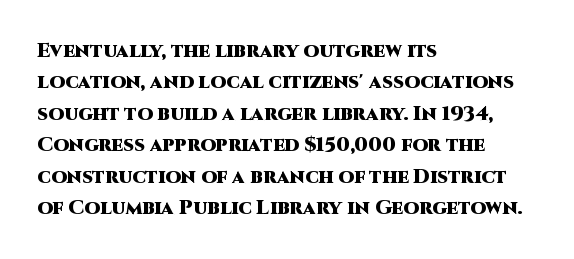
Q: Is the text bold? A: Yes.
Q: Is the text italic (slanted)? A: No, it is upright.
Q: Is the text underlined? A: No.
Q: How is the paragraph aligned? A: Left-aligned.
Q: Is the spacing between letters normal or unusually wide? A: Normal.
Q: Is the spacing between lines tight, normal or loose? A: Normal.
